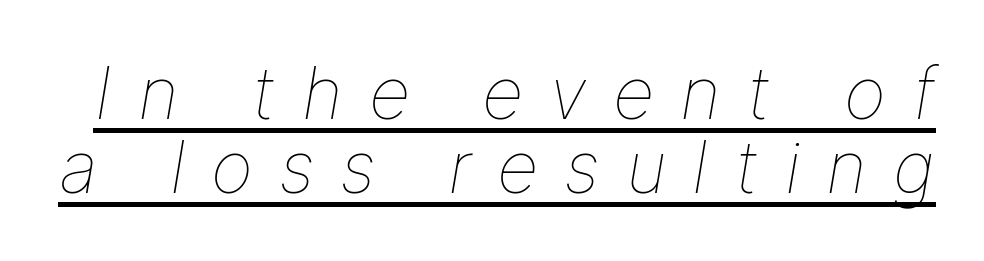
Leading: reduced. The tracking reads as deliberately expanded to a designer's eye. Yep, that's italic — everything's leaning. The glyphs are accompanied by a horizontal stroke just below them. Here the designer chose a conventional face with non-uniform glyph widths. These glyphs show unthickened strokes, regular width or finer.
